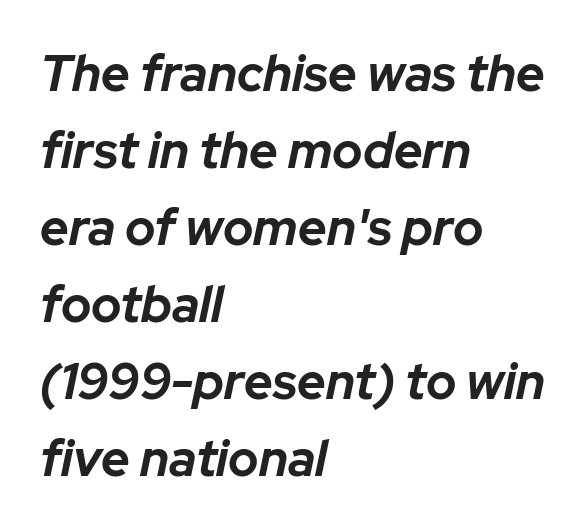
Is the type bold? Yes — the strokes are clearly thick and heavy. In CSS terms this would be text-align: left. Check under the words: just untouched page. This sample keeps an unexceptional amount of space between lines. When letters slant like this, we call the style italic.
